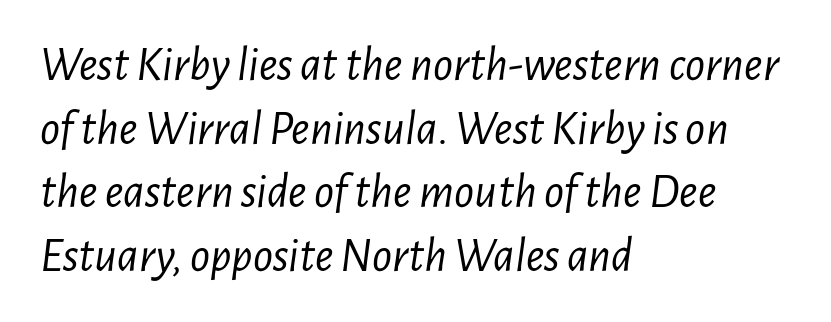
The face looks like a standard text weight, possibly lighter. Looks like regular typesetting: each glyph gets only the width it needs. A typesetter would mark this as italic. What's the leading like? Ordinary, nothing unusual.
